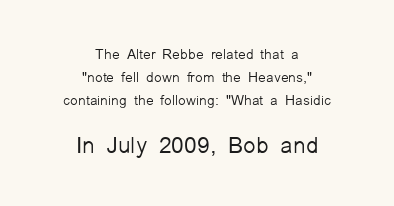
{"italic": "no", "bold": "no", "underline": "no", "align": "center", "line_spacing": "normal", "line_spacing_ratio": 1.64, "letter_spacing": "normal", "letter_spacing_em": 0.0, "larger_block": "second", "size_ratio": 1.64, "glyph_px": 23}
